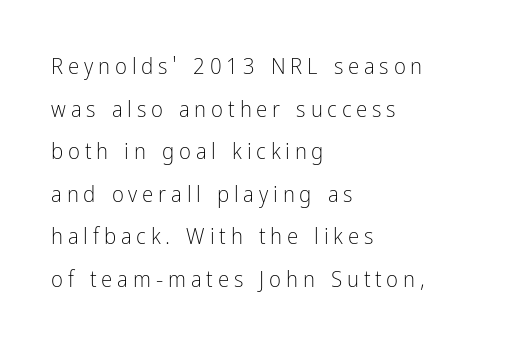
Q: Is the text bold? A: No.
Q: Is the text italic (slanted)? A: No, it is upright.
Q: Is the text underlined? A: No.
Q: How is the paragraph aligned? A: Left-aligned.
Q: Is the spacing between letters normal or unusually wide? A: Unusually wide.
